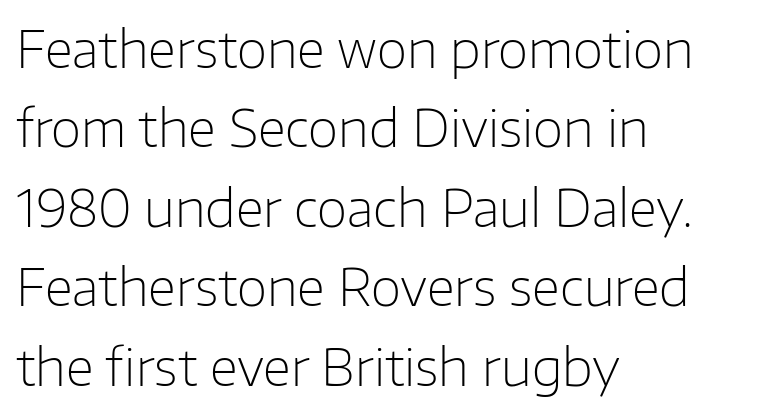
The image shows 50 px light sans-serif type, upright; set left-aligned, normal line spacing (1.59x), normal letter spacing, not underlined; low stroke contrast and a medium x-height.
